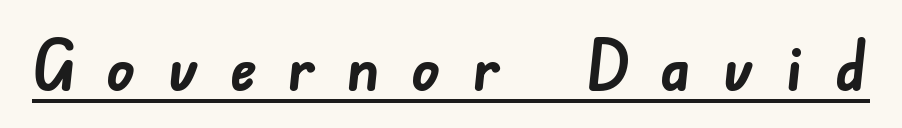
The image shows 70 px semibold sans-serif type; set unusually wide letter spacing (+0.45 em), underlined; low stroke contrast and a small x-height.
